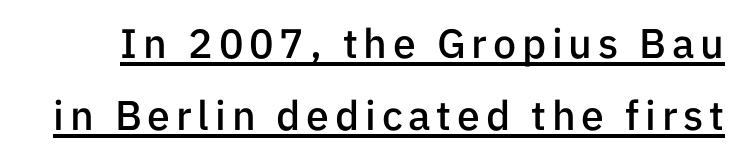
Q: Is the text bold? A: Semi-bold.
Q: Is the text italic (slanted)? A: No, it is upright.
Q: Is the typeface a serif or a sans-serif typeface? A: Sans-serif.
Q: Is the text underlined? A: Yes.
Q: Width (condensed, normal, or wide)? A: Normal.
Q: Stroke contrast? A: Low.
Q: x-height? A: Medium.
Q: Monospaced? A: No.
